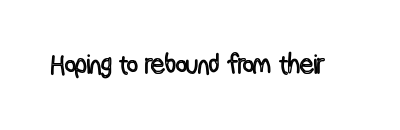
This rendering leaves character spacing at its baseline value. Has an underline been added? It has not. No italicization has been applied; the sample stays upright.
